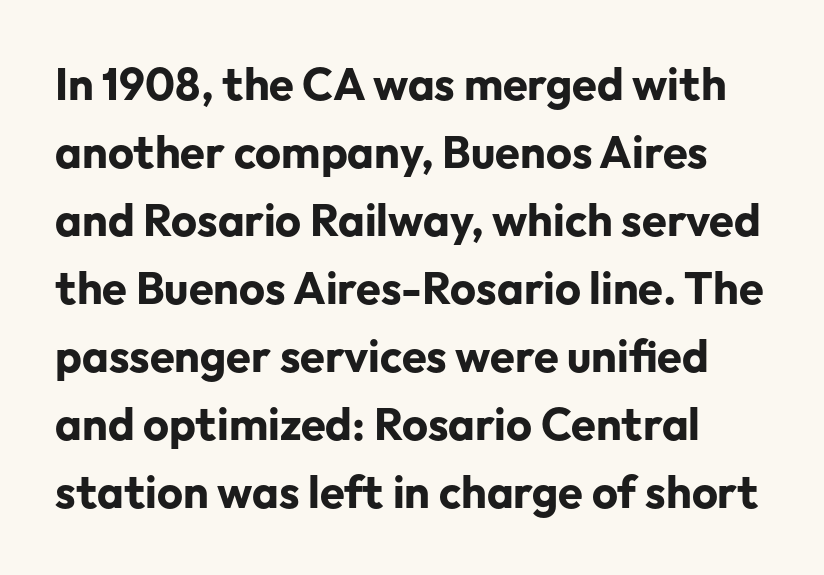
The image shows 45 px bold sans-serif type, upright; set normal line spacing (1.51x), normal letter spacing, not underlined; low stroke contrast and a medium x-height.
